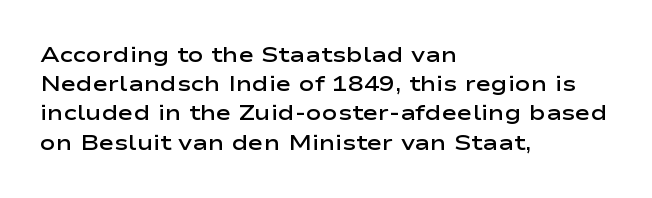
Q: Is the text bold? A: Semi-bold.
Q: Is the text italic (slanted)? A: No, it is upright.
Q: Is the text underlined? A: No.
Q: How is the paragraph aligned? A: Left-aligned.
Q: Is the spacing between letters normal or unusually wide? A: Normal.
Q: Is the spacing between lines tight, normal or loose? A: Normal.
